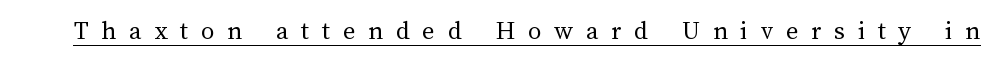
Q: Is the text bold? A: No.
Q: Is the text italic (slanted)? A: No, it is upright.
Q: Is the text underlined? A: Yes.
Q: Is the spacing between letters normal or unusually wide? A: Unusually wide.
